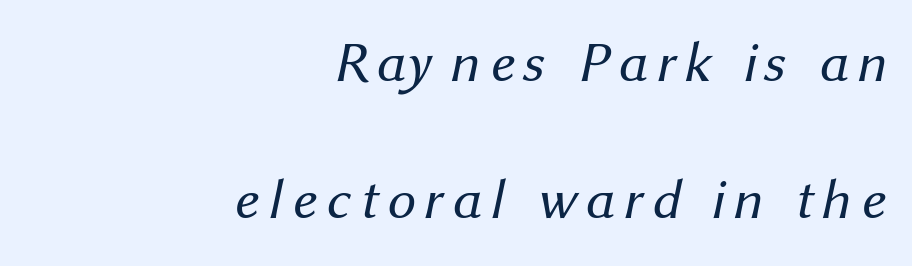
This rendering uses right alignment, leaving the left contour irregular. You could not count columns in this text — the font is proportionally spaced. The leading is generous, giving the passage an open texture. The passage shown is not underscored anywhere. Regarding serifs, this sample does without them.
